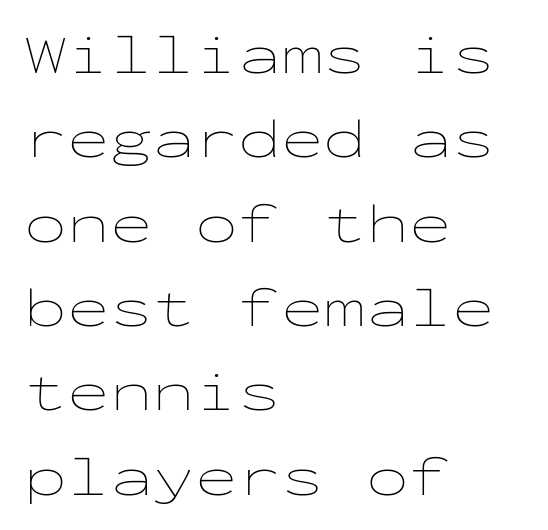
The image shows 57 px thin, wide type, upright, monospaced; set left-aligned, normal line spacing (1.48x), normal letter spacing, not underlined; low stroke contrast and a medium x-height.
